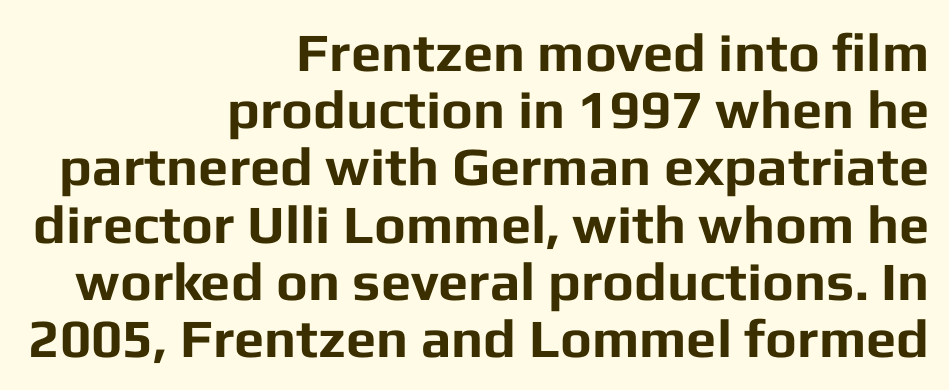
{"serif": "no", "italic": "no", "bold": "yes", "weight": "bold", "width": "normal", "stroke_contrast": "low", "x_height": "medium", "monospaced": "no", "underline": "no", "align": "right", "line_spacing": "tight", "line_spacing_ratio": 1.06, "letter_spacing": "normal", "letter_spacing_em": 0.0, "glyph_px": 54}
